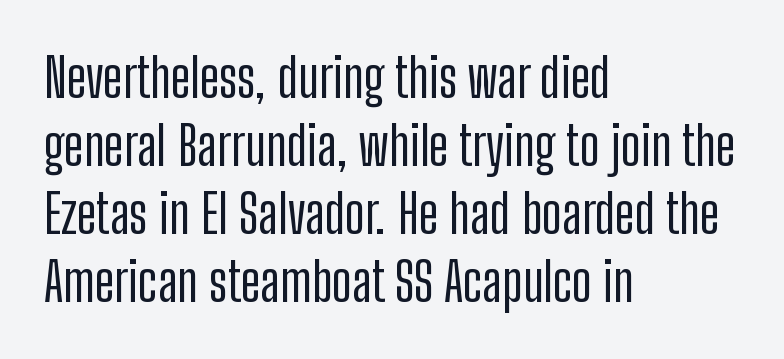
Think of a printed novel: that variable character pitch is what you see here. A bare baseline throughout the passage. What stands out about the letter spacing? Nothing — it is the standard amount. Left-aligned paragraph, ragged on the right.
